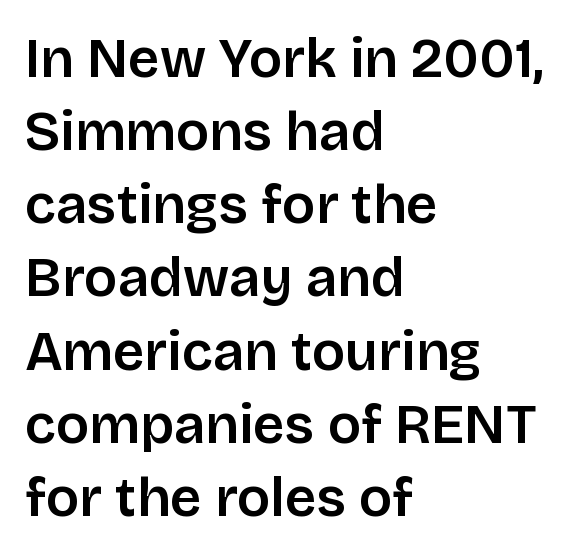
Q: Is the text italic (slanted)? A: No, it is upright.
Q: Is the typeface a serif or a sans-serif typeface? A: Sans-serif.
Q: Is the text underlined? A: No.
Q: How is the paragraph aligned? A: Left-aligned.
Q: Is the spacing between letters normal or unusually wide? A: Normal.
Q: Is the spacing between lines tight, normal or loose? A: Normal.
Q: Width (condensed, normal, or wide)? A: Normal.
Q: Stroke contrast? A: Low.
Q: x-height? A: Large.
Q: Monospaced? A: No.
